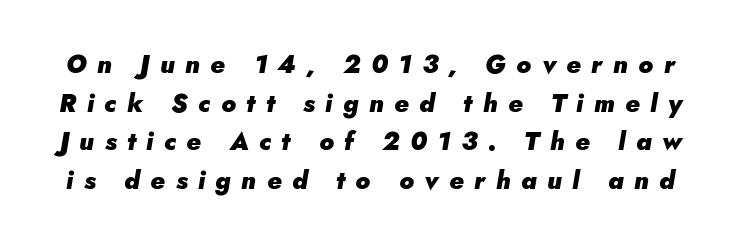
Q: Is the text bold? A: Yes.
Q: Is the text italic (slanted)? A: Yes, it leans right by about 5 degrees.
Q: Is the text underlined? A: No.
Q: Is the spacing between letters normal or unusually wide? A: Unusually wide.
Q: Is the spacing between lines tight, normal or loose? A: Normal.
